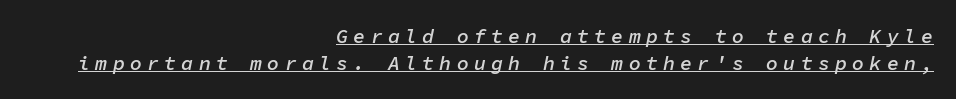
Typographic density is moderately raised because the face is semibold. Horizontal bands of white between lines are of average thickness. The ragged edge is on the left, which tells us the setting is flush right. The specimen reads as italic at a glance.
